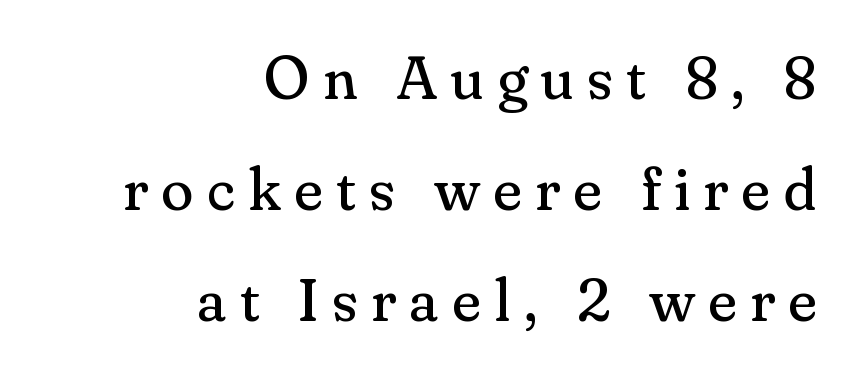
Q: Is the text bold? A: No.
Q: Is the text italic (slanted)? A: No, it is upright.
Q: Is the typeface a serif or a sans-serif typeface? A: Serif.
Q: Is the text underlined? A: No.
Q: How is the paragraph aligned? A: Right-aligned.
Q: Is the spacing between letters normal or unusually wide? A: Unusually wide.
Q: Width (condensed, normal, or wide)? A: Normal.
Q: Stroke contrast? A: Medium.
Q: x-height? A: Small.
Q: Monospaced? A: No.
